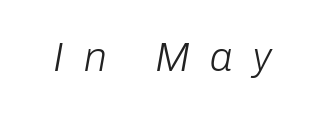
{"italic": "yes", "lean": "right", "slant_degrees": 10, "bold": "no", "weight": "light", "width": "normal", "stroke_contrast": "low", "x_height": "medium", "monospaced": "no", "underline": "no", "letter_spacing": "wide", "letter_spacing_em": 0.49, "glyph_px": 41}
